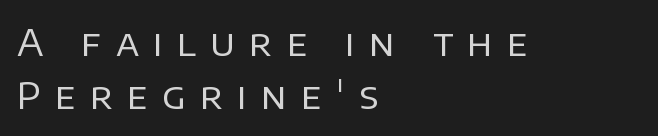
{"serif": "no", "italic": "no", "bold": "no", "weight": "regular", "width": "normal", "stroke_contrast": "low", "x_height": "large", "monospaced": "no", "underline": "no", "align": "left", "line_spacing": "normal", "line_spacing_ratio": 1.44, "letter_spacing": "wide", "letter_spacing_em": 0.38, "glyph_px": 37}
